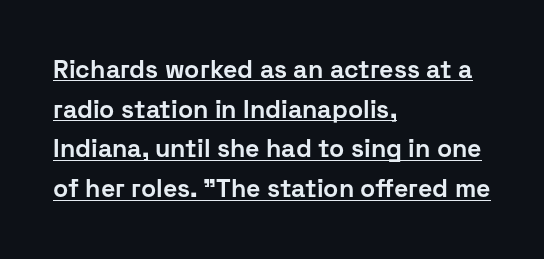
Q: Is the text bold? A: Yes.
Q: Is the text italic (slanted)? A: No, it is upright.
Q: Is the text underlined? A: Yes.
Q: How is the paragraph aligned? A: Left-aligned.
Q: Is the spacing between letters normal or unusually wide? A: Normal.
Q: Is the spacing between lines tight, normal or loose? A: Normal.
